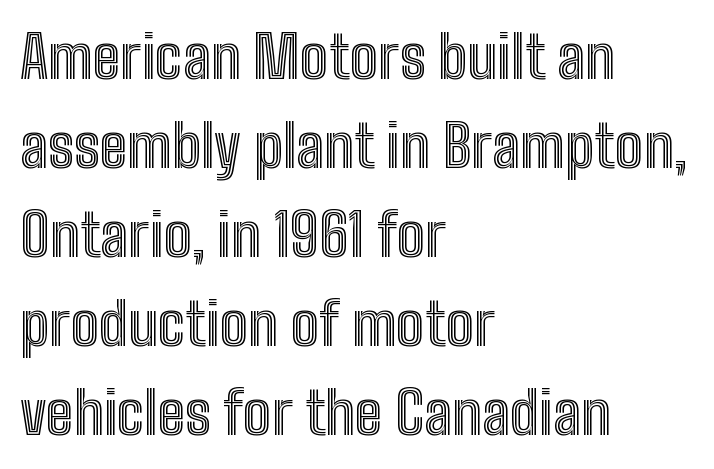
Q: Is the text italic (slanted)? A: No, it is upright.
Q: Is the text underlined? A: No.
Q: How is the paragraph aligned? A: Left-aligned.
Q: Is the spacing between letters normal or unusually wide? A: Normal.
Q: Is the spacing between lines tight, normal or loose? A: Normal.
Q: Width (condensed, normal, or wide)? A: Condensed.
Q: x-height? A: Medium.
Q: Monospaced? A: No.
